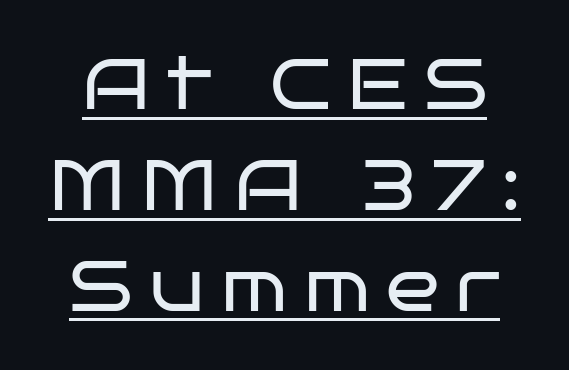
{"serif": "no", "italic": "no", "bold": "no", "weight": "regular", "width": "wide", "stroke_contrast": "low", "x_height": "large", "monospaced": "no", "underline": "yes", "line_spacing": "normal", "line_spacing_ratio": 1.42, "letter_spacing": "wide", "letter_spacing_em": 0.23, "glyph_px": 71}
